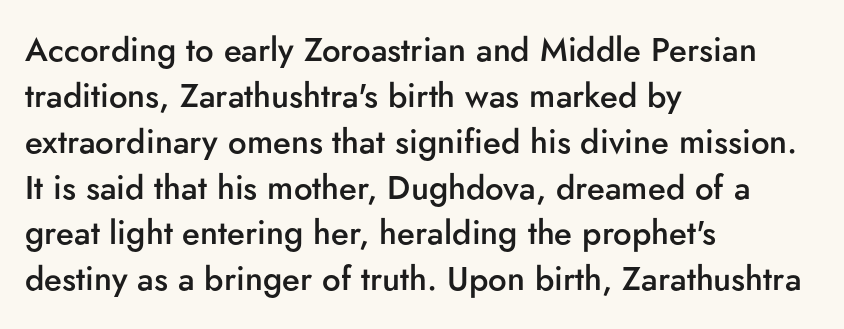
Default kerning and tracking; the words read as compact shapes. If you drew a line through each stem, it would be perfectly vertical. The face used here is proportionally spaced, like ordinary book or web type. I'd describe the lettering as semibold — firm but not a full bold. The space directly below the letters is spotless. In CSS terms this would be text-align: left.
